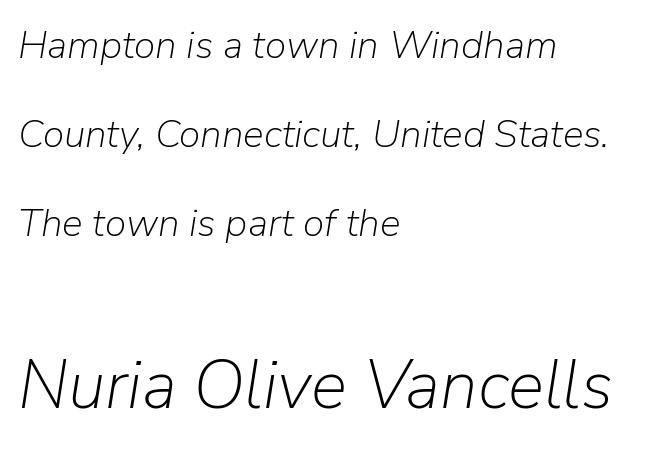
{"italic": "yes", "lean": "right", "slant_degrees": 9, "bold": "no", "weight": "light", "width": "normal", "stroke_contrast": "low", "x_height": "medium", "monospaced": "no", "underline": "no", "align": "left", "line_spacing": "loose", "line_spacing_ratio": 2.28, "letter_spacing": "normal", "letter_spacing_em": 0.0, "larger_block": "second", "size_ratio": 1.74, "glyph_px": 68}
